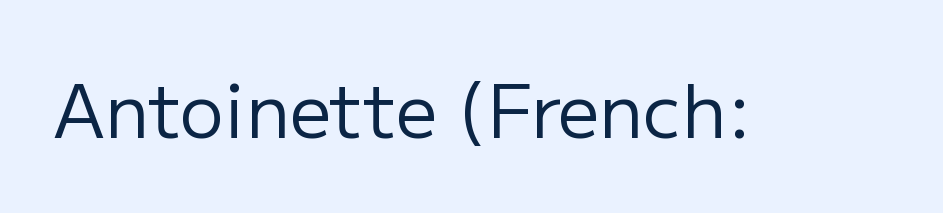
Q: Is the text bold? A: No.
Q: Is the text italic (slanted)? A: No, it is upright.
Q: Is the typeface a serif or a sans-serif typeface? A: Sans-serif.
Q: Is the text underlined? A: No.
Q: Is the spacing between letters normal or unusually wide? A: Normal.
Q: Width (condensed, normal, or wide)? A: Normal.
Q: Stroke contrast? A: Low.
Q: x-height? A: Medium.
Q: Monospaced? A: No.
